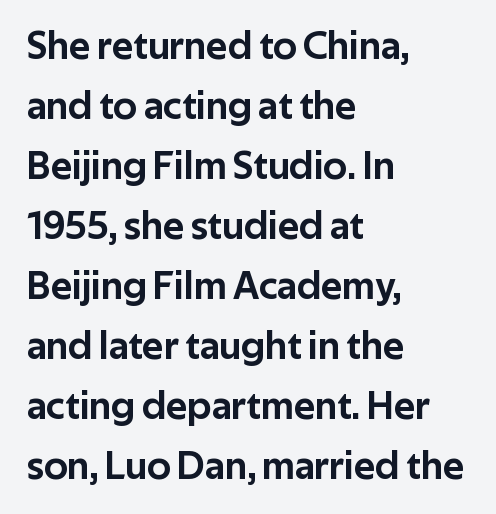
The image shows 40 px sans-serif type, upright; set left-aligned, normal line spacing (1.5x), normal letter spacing, not underlined; low stroke contrast and a medium x-height.
